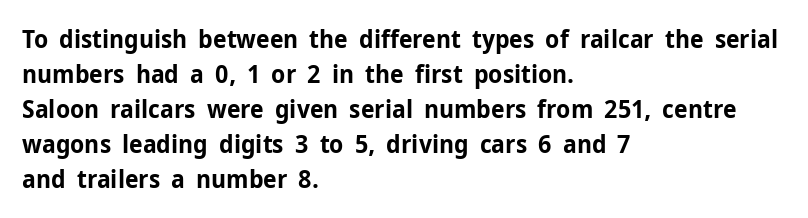
Nope, not italic — everything's standing straight. Regular leading. Teacher's note: observe the even left margin — that is flush-left alignment. The space beneath each line is pristine and unruled. Glyph-to-glyph distance matches everyday printed text.
